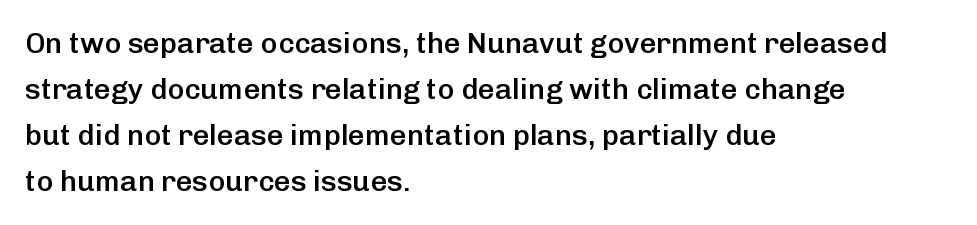
Each word holds together tightly as a unit, with standard inter-letter gaps. The typesetter chose a ragged-right arrangement here. The space between consecutive lines is moderate. The foot of each line stays bare and open.
